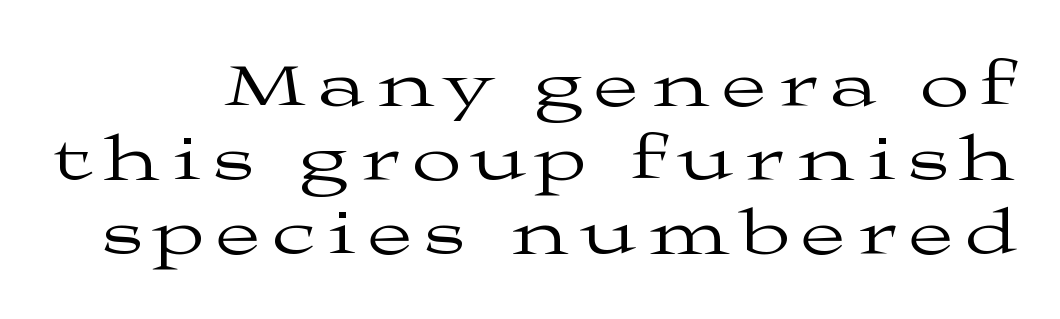
Old-style or modern, the face here clearly has serifs. The specimen reads as upright at a glance. The rendering uses natural spacing where letterforms have individual widths. Characters follow at a spacing far wider than the type designer built in.
